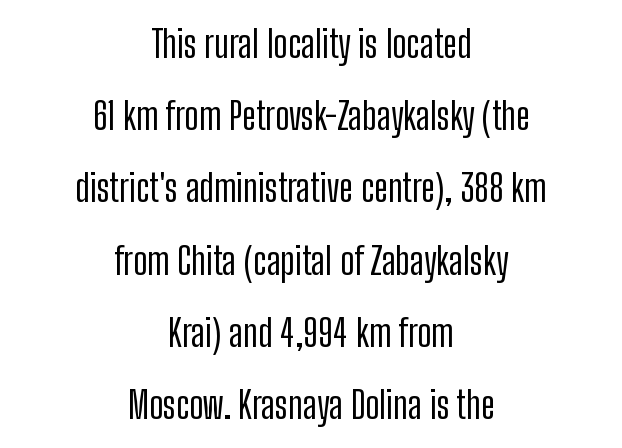
Q: Is the text italic (slanted)? A: No, it is upright.
Q: Is the typeface a serif or a sans-serif typeface? A: Sans-serif.
Q: Is the text underlined? A: No.
Q: How is the paragraph aligned? A: Centered.
Q: Is the spacing between letters normal or unusually wide? A: Normal.
Q: Is the spacing between lines tight, normal or loose? A: Loose.
Q: Width (condensed, normal, or wide)? A: Condensed.
Q: Stroke contrast? A: Low.
Q: x-height? A: Medium.
Q: Monospaced? A: No.
